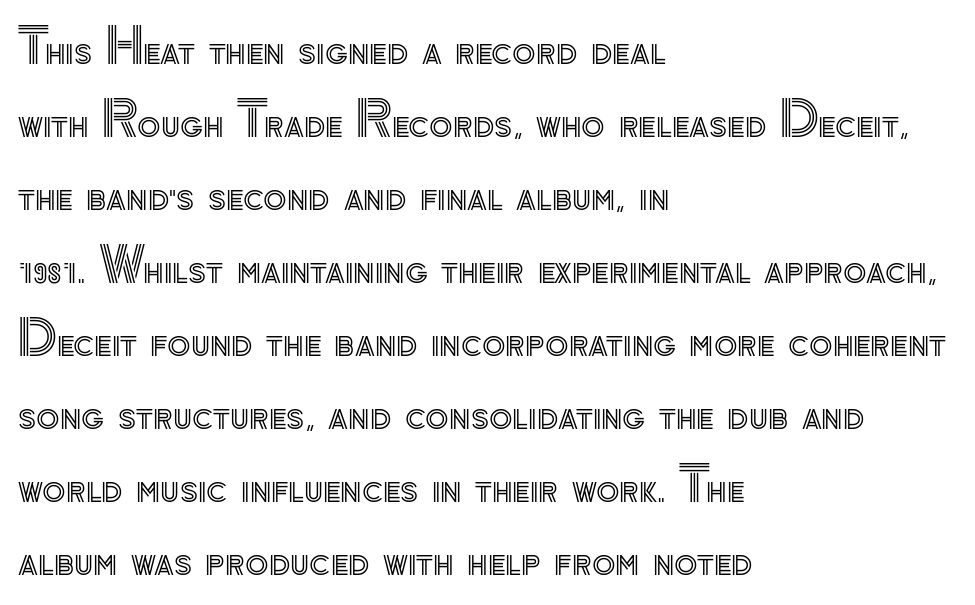
The lines sit at an ordinary, default distance from one another. Looks like regular typesetting: each glyph gets only the width it needs. Only glyphs here, with clear space below each row. Short and long lines alike share a common starting point at left.
